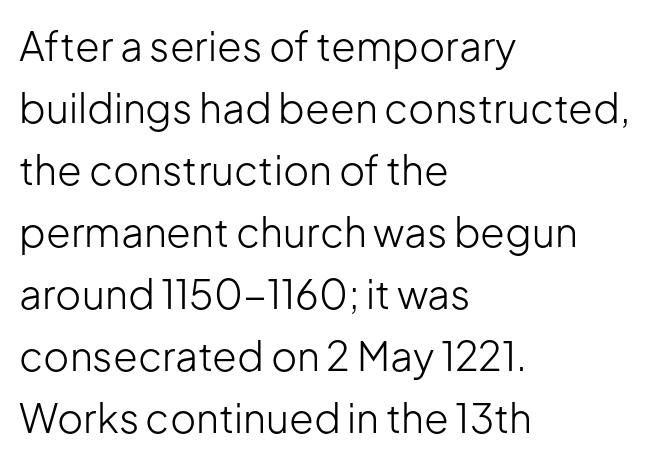
The image shows 40 px light sans-serif type, upright; set left-aligned, normal line spacing (1.55x), normal letter spacing, not underlined; low stroke contrast and a medium x-height.
